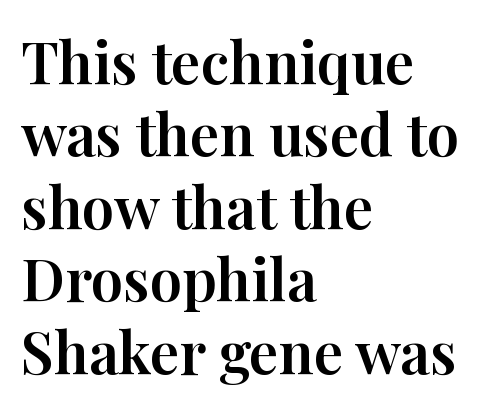
The image shows 58 px serif type, upright; set left-aligned, normal line spacing (1.25x), normal letter spacing, not underlined; high stroke contrast and a medium x-height.
